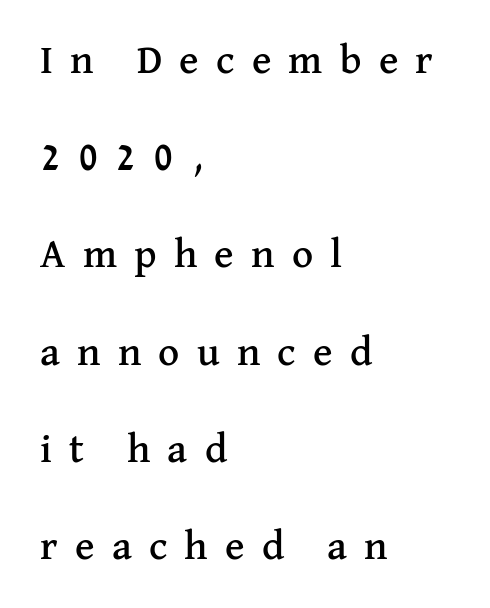
Q: Is the text italic (slanted)? A: No, it is upright.
Q: Is the typeface a serif or a sans-serif typeface? A: Serif.
Q: Is the text underlined? A: No.
Q: How is the paragraph aligned? A: Left-aligned.
Q: Is the spacing between letters normal or unusually wide? A: Unusually wide.
Q: Is the spacing between lines tight, normal or loose? A: Loose.
Q: Width (condensed, normal, or wide)? A: Normal.
Q: Stroke contrast? A: Medium.
Q: x-height? A: Medium.
Q: Monospaced? A: No.
